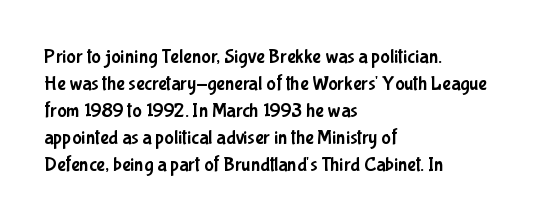
The image shows 20 px text type, upright; set left-aligned, normal line spacing (1.35x), normal letter spacing, not underlined.
